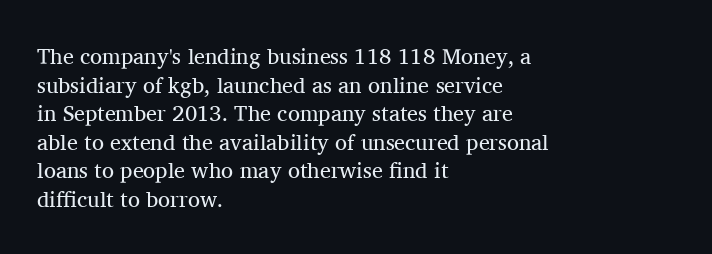
Check the space under the baseline: it is left empty. Characters follow at the spacing the type designer built in. These glyphs show unthickened strokes, regular width or finer. This is the regular roman posture of the typeface. A typesetter would call this leading conventional body-copy spacing. The compositor pushed each line to the left boundary.
